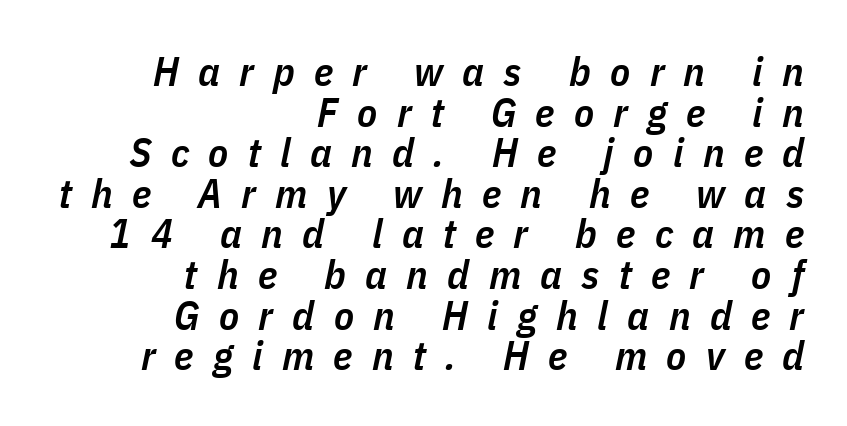
Type without underlining. Line ends are locked; line starts wander. When letters slant like this, we call the style italic. As a designer I'd log this as weight 600, semibold. Loose tracking; the words dissolve into strings of separated letters. Think of a printed novel: that variable character pitch is what you see here.
